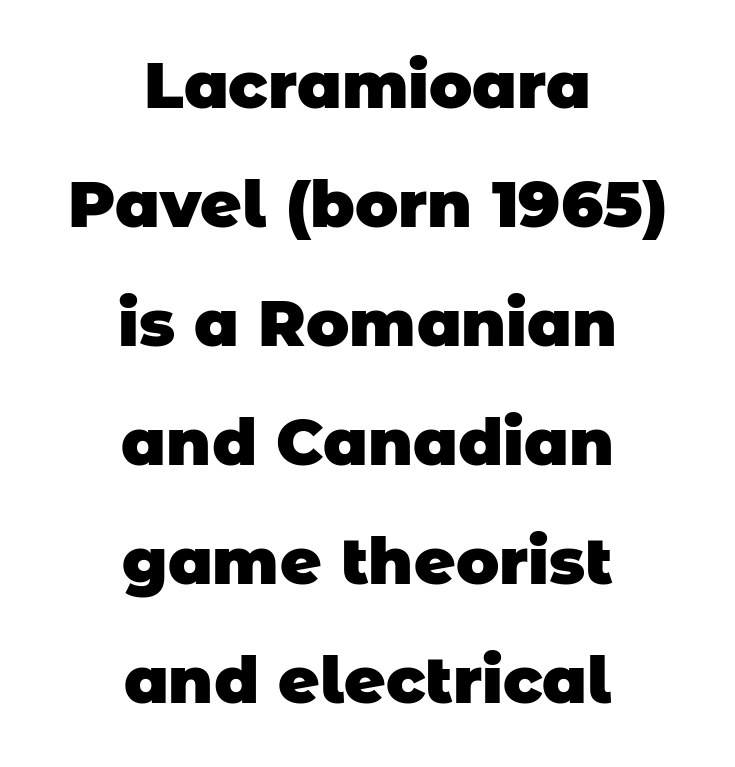
The image shows 64 px heavy sans-serif type; set centered, line spacing 1.86x, normal letter spacing, not underlined; low stroke contrast and a large x-height.
